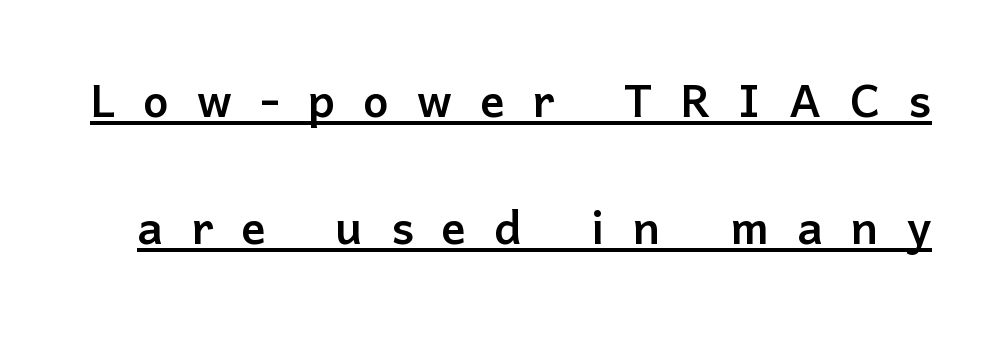
Q: Is the text italic (slanted)? A: No, it is upright.
Q: Is the typeface a serif or a sans-serif typeface? A: Sans-serif.
Q: Is the text underlined? A: Yes.
Q: Is the spacing between letters normal or unusually wide? A: Unusually wide.
Q: Is the spacing between lines tight, normal or loose? A: Loose.
Q: Width (condensed, normal, or wide)? A: Normal.
Q: Stroke contrast? A: Low.
Q: x-height? A: Medium.
Q: Monospaced? A: No.
